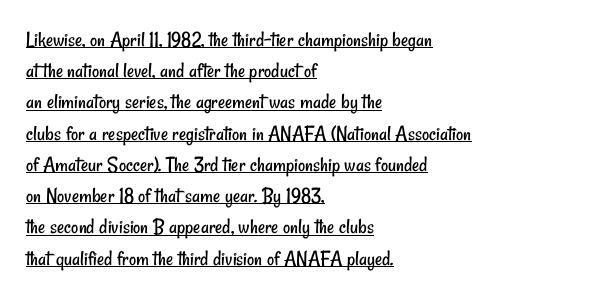
The image shows 22 px text type; set left-aligned, normal line spacing (1.42x), normal letter spacing, underlined.
